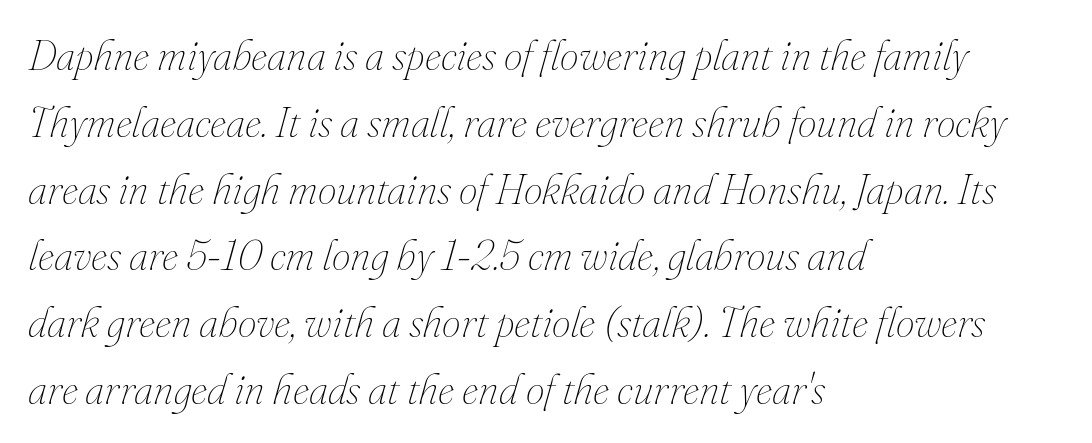
The string is rendered with underlining switched off. Short and long lines alike share a common starting point at left. You can tell it's italic because the verticals aren't actually vertical. Is the letter spacing exaggerated? No — it looks like the ordinary default. Do the characters align in a grid? No, the font is proportional.
